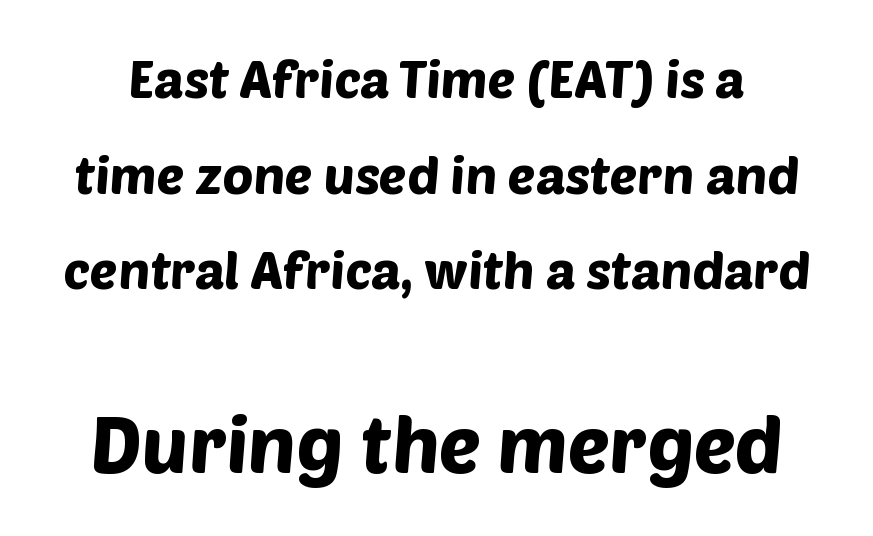
The image shows 78 px sans-serif type; set line spacing 1.84x, normal letter spacing, not underlined; the second (bottom) block is 1.5x larger; low stroke contrast and a large x-height.
